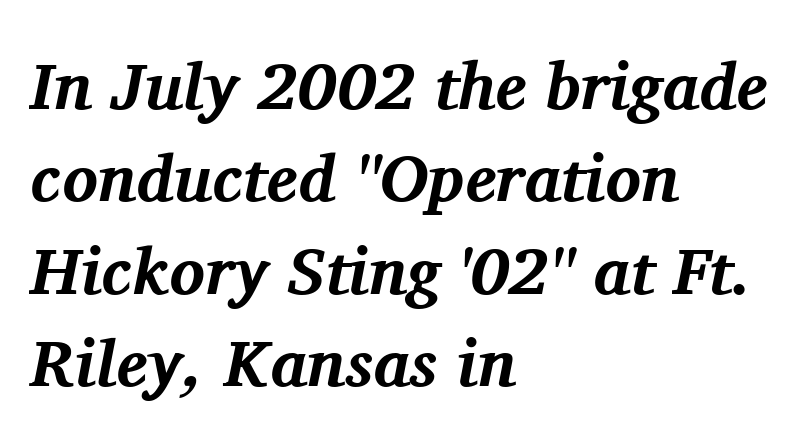
{"serif": "yes", "italic": "yes", "lean": "right", "slant_degrees": 11, "bold": "yes", "weight": "bold", "width": "normal", "stroke_contrast": "medium", "x_height": "medium", "monospaced": "no", "underline": "no", "align": "left", "line_spacing": "normal", "line_spacing_ratio": 1.4, "letter_spacing": "normal", "letter_spacing_em": 0.0, "glyph_px": 66}
